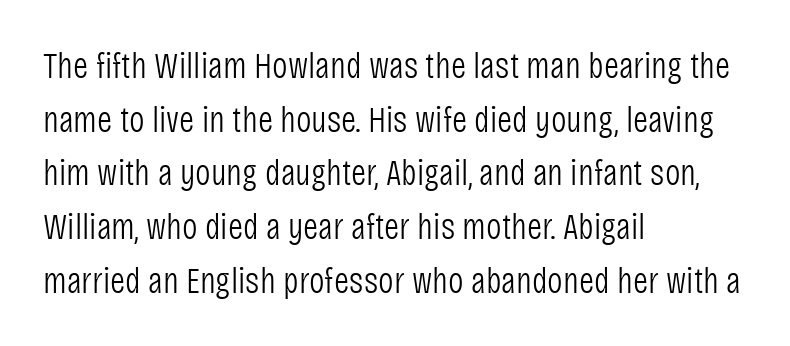
Q: Is the text bold? A: No.
Q: Is the text italic (slanted)? A: No, it is upright.
Q: Is the typeface a serif or a sans-serif typeface? A: Sans-serif.
Q: Is the text underlined? A: No.
Q: How is the paragraph aligned? A: Left-aligned.
Q: Is the spacing between letters normal or unusually wide? A: Normal.
Q: Is the spacing between lines tight, normal or loose? A: Normal.
Q: Width (condensed, normal, or wide)? A: Condensed.
Q: Stroke contrast? A: Low.
Q: x-height? A: Large.
Q: Monospaced? A: No.
